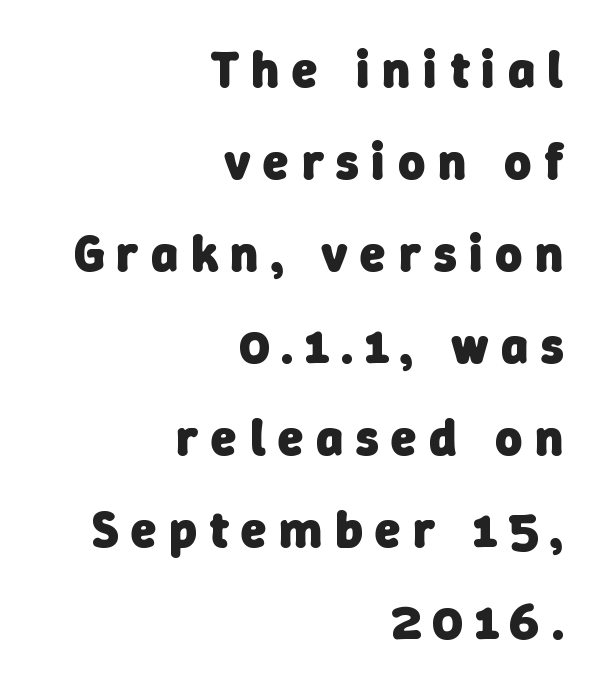
Q: Is the text bold? A: Yes.
Q: Is the typeface a serif or a sans-serif typeface? A: Sans-serif.
Q: Is the text underlined? A: No.
Q: How is the paragraph aligned? A: Right-aligned.
Q: Is the spacing between letters normal or unusually wide? A: Unusually wide.
Q: Width (condensed, normal, or wide)? A: Normal.
Q: Stroke contrast? A: Low.
Q: x-height? A: Medium.
Q: Monospaced? A: No.
